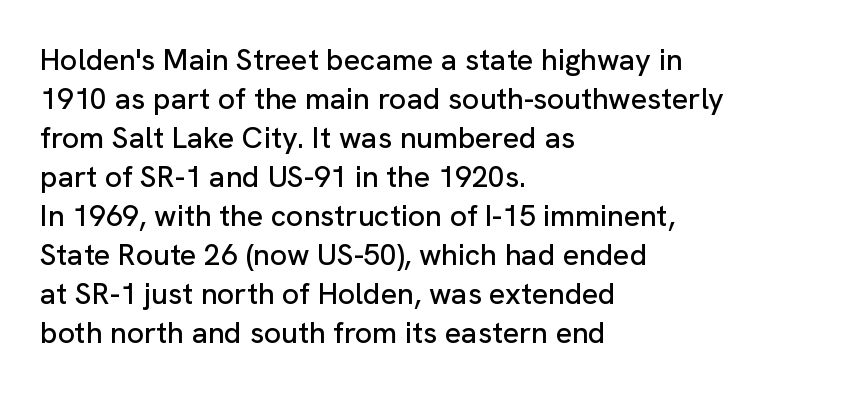
{"serif": "no", "italic": "no", "width": "normal", "stroke_contrast": "low", "x_height": "medium", "monospaced": "no", "underline": "no", "align": "left", "line_spacing": "normal", "line_spacing_ratio": 1.3, "letter_spacing": "normal", "letter_spacing_em": 0.0, "glyph_px": 30}
